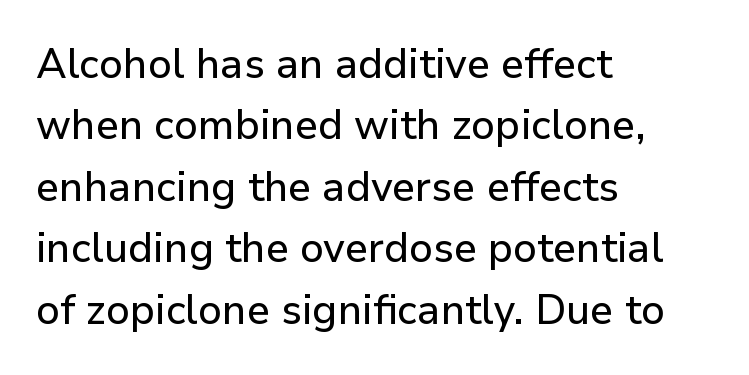
The image shows 41 px sans-serif type, upright; set left-aligned, normal line spacing (1.5x), normal letter spacing, not underlined; low stroke contrast and a medium x-height.
